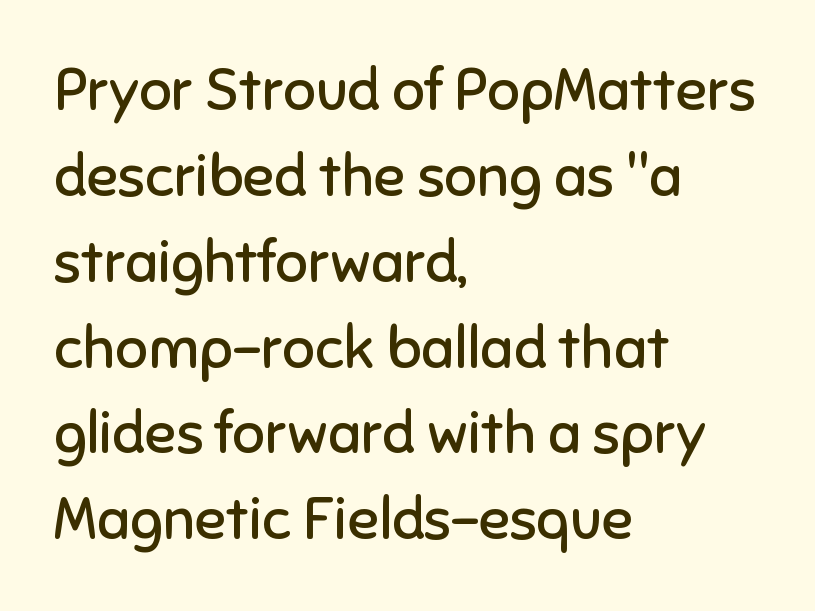
{"serif": "no", "italic": "no", "bold": "no", "weight": "regular", "width": "normal", "stroke_contrast": "low", "x_height": "medium", "monospaced": "no", "underline": "no", "align": "left", "line_spacing": "normal", "line_spacing_ratio": 1.48, "letter_spacing": "normal", "letter_spacing_em": 0.0, "glyph_px": 58}
